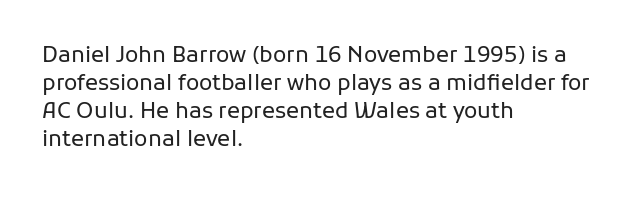
Q: Is the text bold? A: No.
Q: Is the text italic (slanted)? A: No, it is upright.
Q: Is the text underlined? A: No.
Q: How is the paragraph aligned? A: Left-aligned.
Q: Is the spacing between letters normal or unusually wide? A: Normal.
Q: Is the spacing between lines tight, normal or loose? A: Normal.
